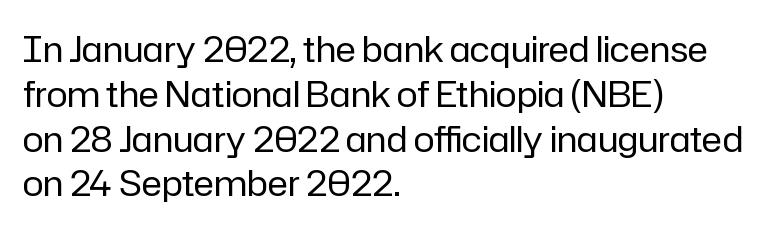
{"serif": "no", "italic": "no", "bold": "no", "weight": "regular", "width": "normal", "stroke_contrast": "low", "x_height": "medium", "monospaced": "no", "underline": "no", "align": "left", "line_spacing": "normal", "line_spacing_ratio": 1.28, "letter_spacing": "normal", "letter_spacing_em": 0.0, "glyph_px": 35}
